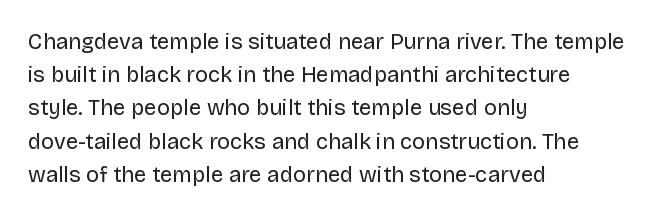
Tall strokes in this sample are plumb rather than angled. Weight: regular or lighter. Tracking value appears to be zero — textbook default spacing. The passage shown stacks its lines at a standard gap. The lines in this sample share a left origin and differ only in where they stop. Anything drawn beneath the words? Only blank space.
